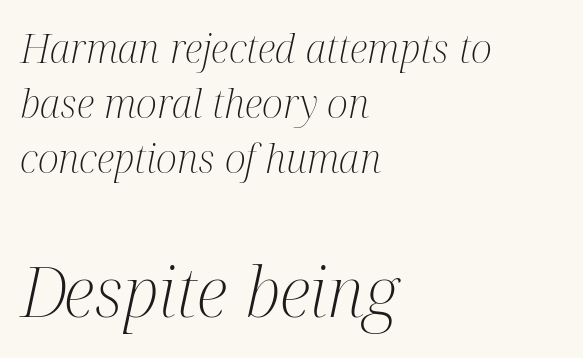
Q: Is the text bold? A: No.
Q: Is the text italic (slanted)? A: Yes, it leans right by about 12 degrees.
Q: Is the typeface a serif or a sans-serif typeface? A: Serif.
Q: Is the text underlined? A: No.
Q: How is the paragraph aligned? A: Left-aligned.
Q: Is the spacing between letters normal or unusually wide? A: Normal.
Q: Is the spacing between lines tight, normal or loose? A: Normal.
Q: Which block of text is set in a larger size, the first (top) or the second (bottom)? A: The second (bottom) one.
Q: Width (condensed, normal, or wide)? A: Condensed.
Q: Stroke contrast? A: Medium.
Q: x-height? A: Medium.
Q: Monospaced? A: No.
